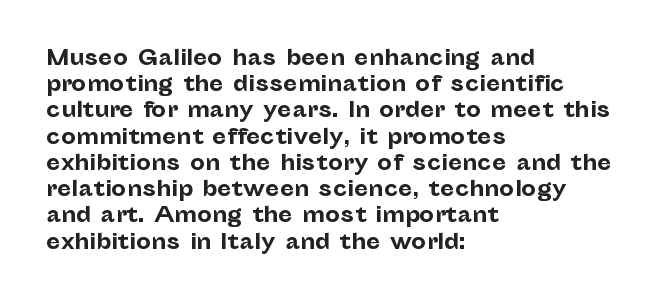
The image shows 21 px bold type, upright; set left-aligned, normal line spacing (1.25x), normal letter spacing, not underlined.
